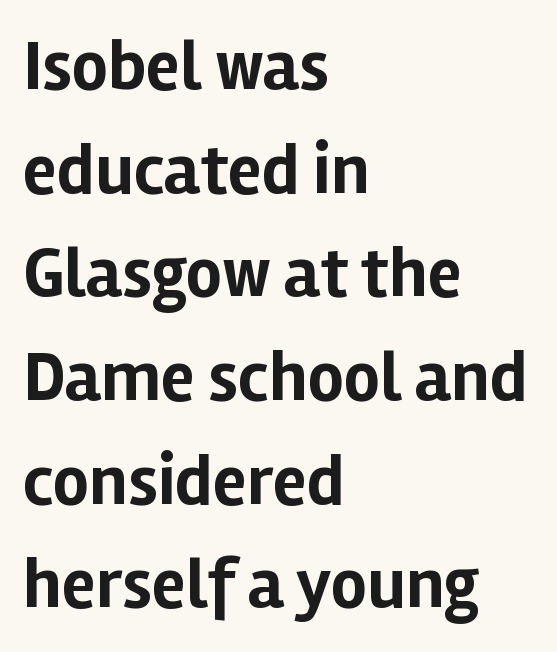
Q: Is the text bold? A: Yes.
Q: Is the text italic (slanted)? A: No, it is upright.
Q: Is the typeface a serif or a sans-serif typeface? A: Sans-serif.
Q: Is the text underlined? A: No.
Q: How is the paragraph aligned? A: Left-aligned.
Q: Is the spacing between letters normal or unusually wide? A: Normal.
Q: Is the spacing between lines tight, normal or loose? A: Normal.
Q: Width (condensed, normal, or wide)? A: Normal.
Q: Stroke contrast? A: Low.
Q: x-height? A: Medium.
Q: Monospaced? A: No.
